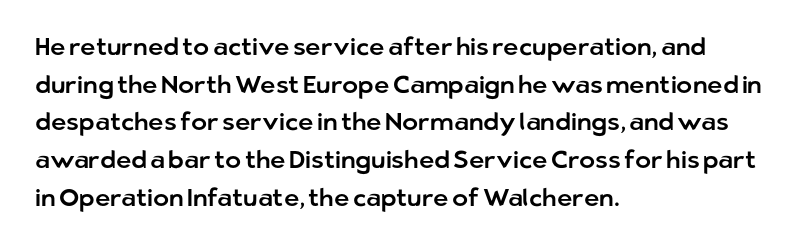
The image shows 24 px text type, upright; set left-aligned, normal line spacing (1.57x), normal letter spacing, not underlined.
